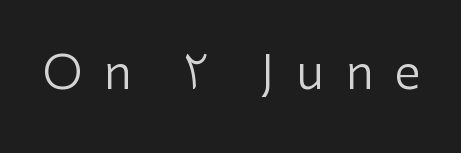
{"serif": "no", "italic": "no", "bold": "no", "weight": "regular", "width": "normal", "stroke_contrast": "low", "x_height": "medium", "monospaced": "no", "underline": "no", "letter_spacing": "wide", "letter_spacing_em": 0.45, "glyph_px": 47}
